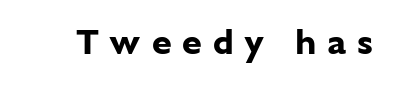
Q: Is the text bold? A: Yes.
Q: Is the text italic (slanted)? A: No, it is upright.
Q: Is the typeface a serif or a sans-serif typeface? A: Sans-serif.
Q: Is the text underlined? A: No.
Q: Is the spacing between letters normal or unusually wide? A: Unusually wide.
Q: Width (condensed, normal, or wide)? A: Normal.
Q: Stroke contrast? A: Low.
Q: x-height? A: Medium.
Q: Monospaced? A: No.
